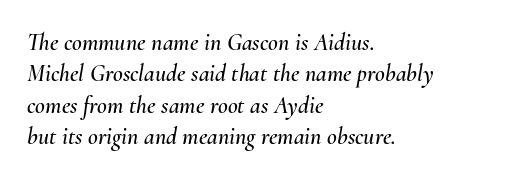
Q: Is the text italic (slanted)? A: Yes, it leans right by about 10 degrees.
Q: Is the text underlined? A: No.
Q: How is the paragraph aligned? A: Left-aligned.
Q: Is the spacing between letters normal or unusually wide? A: Normal.
Q: Is the spacing between lines tight, normal or loose? A: Normal.
